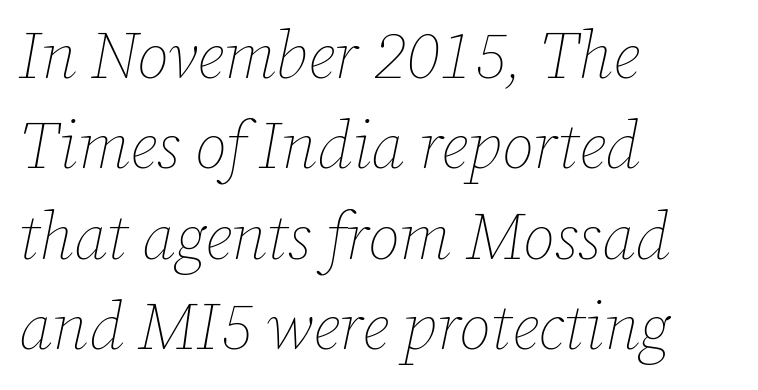
{"italic": "yes", "lean": "right", "slant_degrees": 12, "bold": "no", "weight": "thin", "width": "normal", "stroke_contrast": "low", "x_height": "medium", "monospaced": "no", "underline": "no", "align": "left", "line_spacing": "normal", "line_spacing_ratio": 1.39, "letter_spacing": "normal", "letter_spacing_em": 0.0, "glyph_px": 65}
